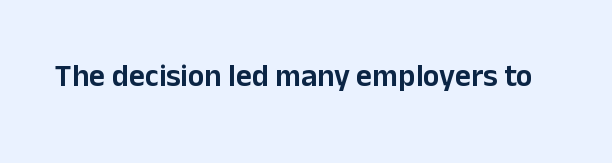
Q: Is the text italic (slanted)? A: No, it is upright.
Q: Is the typeface a serif or a sans-serif typeface? A: Sans-serif.
Q: Is the text underlined? A: No.
Q: Is the spacing between letters normal or unusually wide? A: Normal.
Q: Width (condensed, normal, or wide)? A: Normal.
Q: Stroke contrast? A: Low.
Q: x-height? A: Medium.
Q: Monospaced? A: No.
